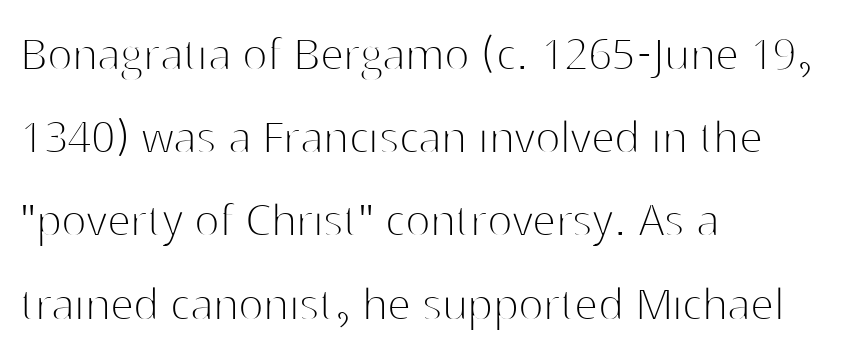
The image shows 53 px thin sans-serif type, upright; set left-aligned, normal line spacing (1.57x), normal letter spacing, not underlined; high stroke contrast and a medium x-height.
